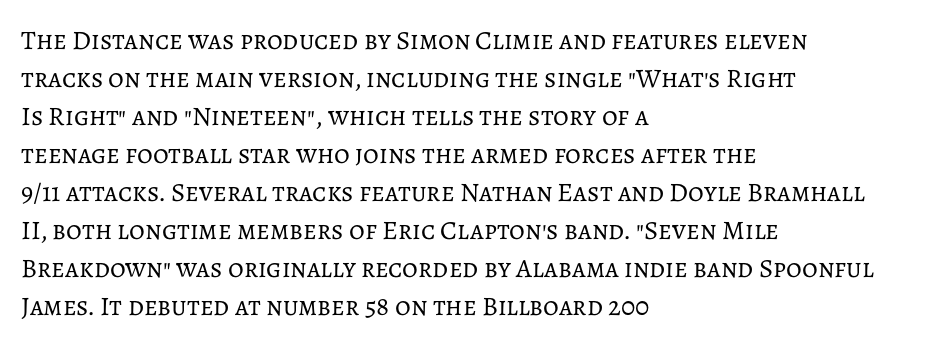
Q: Is the text bold? A: No.
Q: Is the text italic (slanted)? A: No, it is upright.
Q: Is the text underlined? A: No.
Q: How is the paragraph aligned? A: Left-aligned.
Q: Is the spacing between letters normal or unusually wide? A: Normal.
Q: Is the spacing between lines tight, normal or loose? A: Normal.
